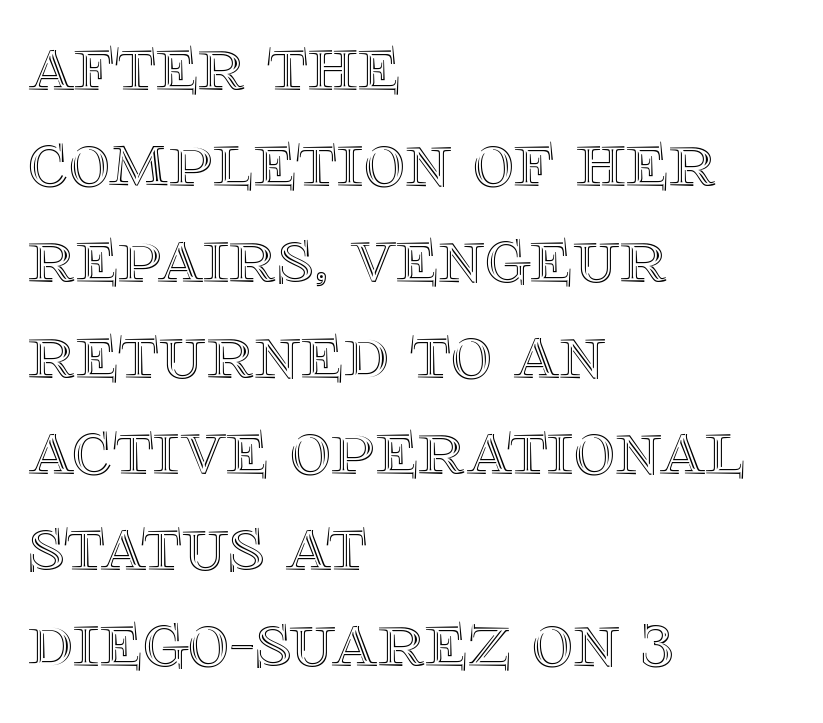
The image shows 80 px text type, upright; set left-aligned, line spacing 1.2x, normal letter spacing, not underlined; a large x-height.
